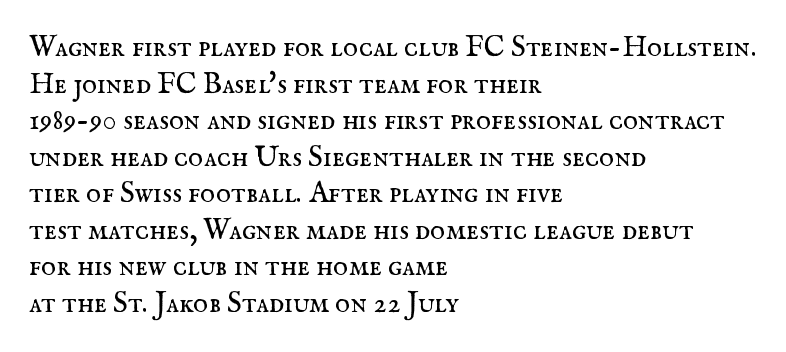
The image shows 29 px regular-weight serif type, upright; set left-aligned, normal line spacing (1.26x), normal letter spacing, not underlined; medium stroke contrast and a small x-height.
